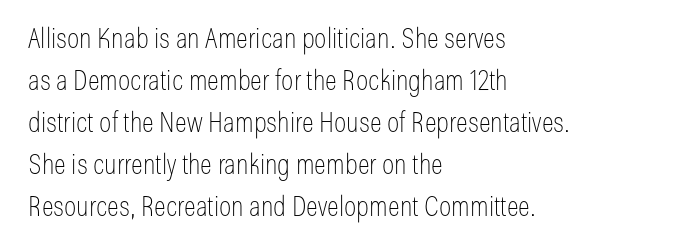
Q: Is the text bold? A: No.
Q: Is the text italic (slanted)? A: No, it is upright.
Q: Is the typeface a serif or a sans-serif typeface? A: Sans-serif.
Q: Is the text underlined? A: No.
Q: How is the paragraph aligned? A: Left-aligned.
Q: Is the spacing between letters normal or unusually wide? A: Normal.
Q: Is the spacing between lines tight, normal or loose? A: Normal.
Q: Width (condensed, normal, or wide)? A: Condensed.
Q: Stroke contrast? A: Low.
Q: x-height? A: Medium.
Q: Monospaced? A: No.
